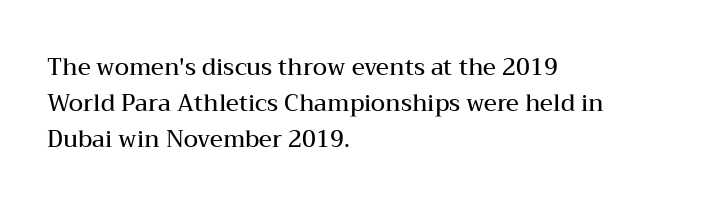
The image shows 23 px text type, upright; set left-aligned, normal line spacing (1.56x), normal letter spacing, not underlined.
